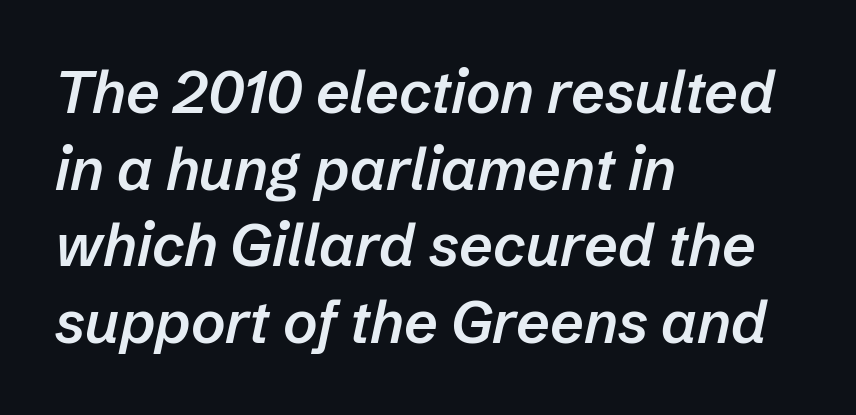
The image shows 59 px semibold type, italic (leaning right); set left-aligned, normal line spacing (1.3x), normal letter spacing, not underlined; low stroke contrast and a medium x-height.
